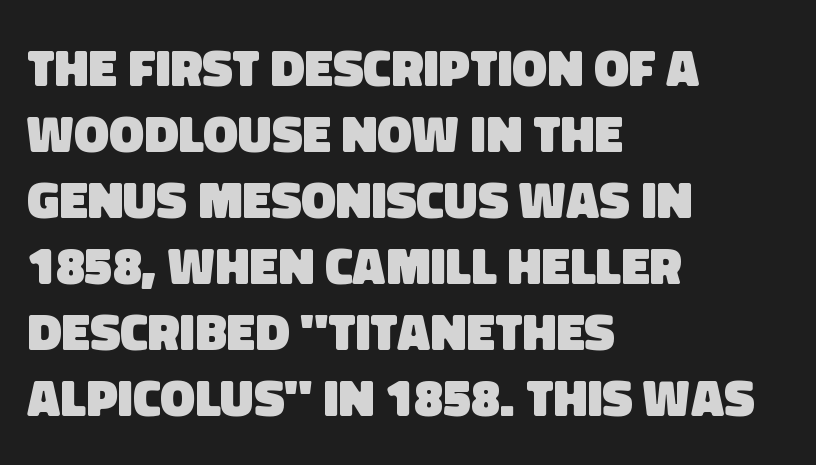
This is heavy type, rendered in bold. Descenders hang freely into open space. Proportional: the letters do not fall into vertical columns. The tracking reads as untouched default to a designer's eye. The lines in this sample share a left origin and differ only in where they stop. Interline gaps are of average width in this sample.
